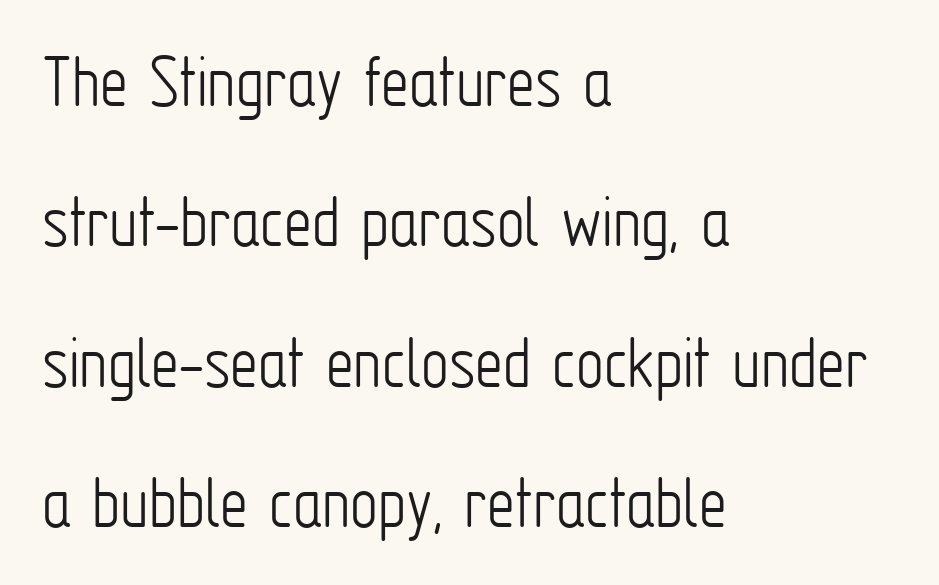
Q: Is the text bold? A: No.
Q: Is the text italic (slanted)? A: No, it is upright.
Q: Is the typeface a serif or a sans-serif typeface? A: Sans-serif.
Q: Is the text underlined? A: No.
Q: How is the paragraph aligned? A: Left-aligned.
Q: Is the spacing between letters normal or unusually wide? A: Normal.
Q: Width (condensed, normal, or wide)? A: Condensed.
Q: Stroke contrast? A: Low.
Q: x-height? A: Medium.
Q: Monospaced? A: No.
